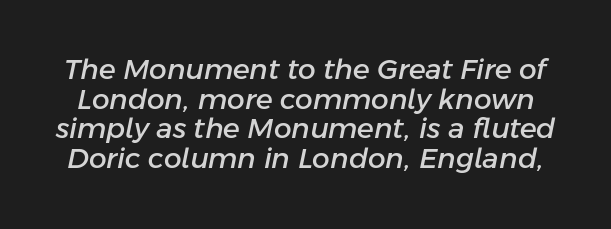
The image shows 28 px text type, italic (leaning right); set tight line spacing (1.06x), normal letter spacing, not underlined; low stroke contrast and a medium x-height.
